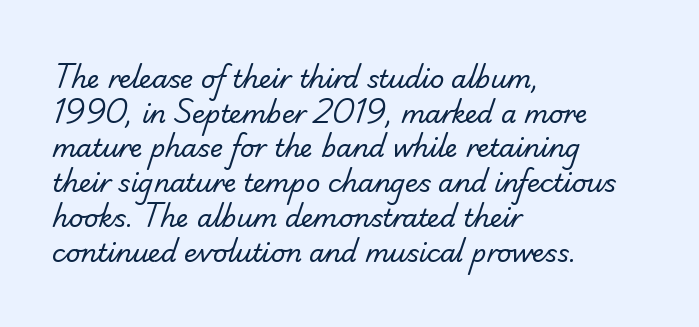
Q: Is the text bold? A: No.
Q: Is the text underlined? A: No.
Q: How is the paragraph aligned? A: Left-aligned.
Q: Is the spacing between letters normal or unusually wide? A: Normal.
Q: Is the spacing between lines tight, normal or loose? A: Normal.
